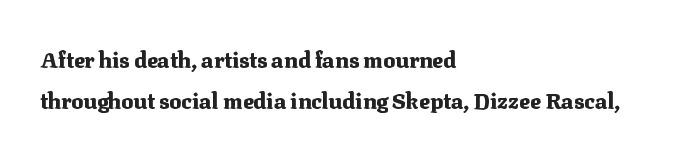
Here the glyphs are tracked normally, forming tight word shapes. Its strokes are broad and dark, the hallmark of bold type. Ordinary non-slanted type is in use. Has an underline been added? It has not.
